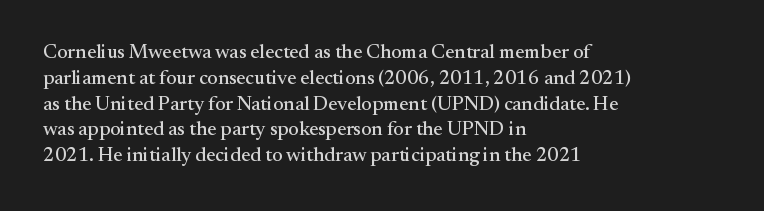
Q: Is the text italic (slanted)? A: No, it is upright.
Q: Is the text underlined? A: No.
Q: How is the paragraph aligned? A: Left-aligned.
Q: Is the spacing between letters normal or unusually wide? A: Normal.
Q: Is the spacing between lines tight, normal or loose? A: Normal.
